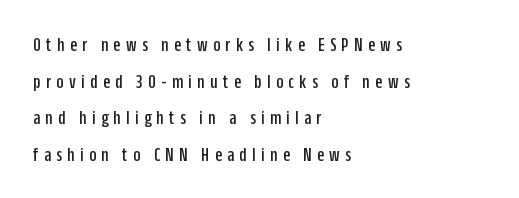
The image shows 20 px text type, upright; set left-aligned, line spacing 1.83x, unusually wide letter spacing (+0.27 em), not underlined.
